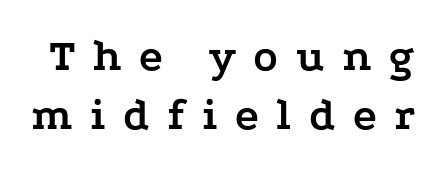
{"serif": "yes", "italic": "no", "bold": "yes", "weight": "semibold", "width": "wide", "stroke_contrast": "low", "x_height": "medium", "monospaced": "no", "underline": "no", "line_spacing": "normal", "line_spacing_ratio": 1.31, "letter_spacing": "wide", "letter_spacing_em": 0.39, "glyph_px": 45}
